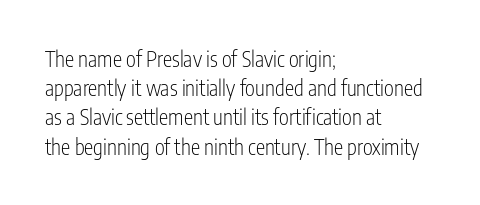
Tracking here is standard; glyphs follow each other at the usual distance. Heft: none added — not bold. These lines are set flush left with a ragged right edge. The letters stand straight up with perfectly vertical stems. Has an underline been added? It has not.
